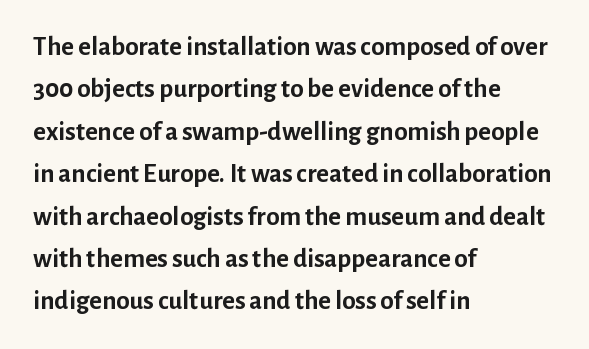
{"italic": "no", "bold": "yes", "underline": "no", "align": "left", "line_spacing": "normal", "line_spacing_ratio": 1.57, "letter_spacing": "normal", "letter_spacing_em": 0.0, "glyph_px": 27}
